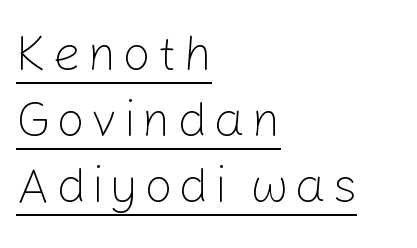
The image shows 50 px light sans-serif type, upright; set left-aligned, normal line spacing (1.32x), underlined; low stroke contrast and a medium x-height.
